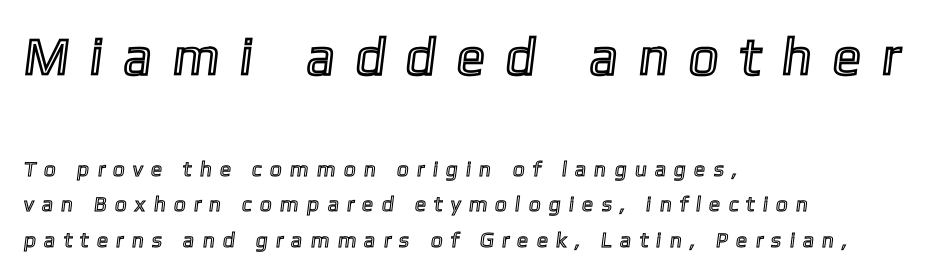
Do the characters align in a grid? No, the font is proportional. The rendering inserts visible extra space after every character. Letters rest on an invisible, unmarked baseline. The passage shown begins with its larger block and ends with its smaller one. Notice how descenders clear the ascenders below comfortably — that's standard leading.
